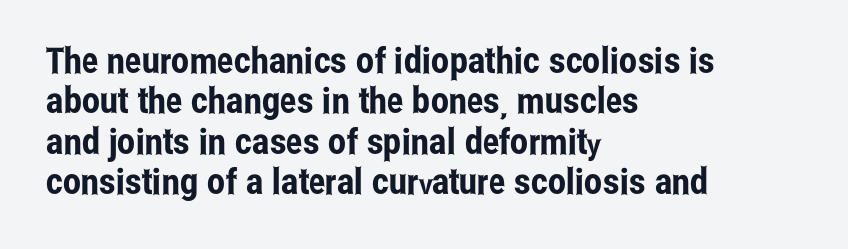
Q: Is the text italic (slanted)? A: No, it is upright.
Q: Is the typeface a serif or a sans-serif typeface? A: Sans-serif.
Q: Is the text underlined? A: No.
Q: How is the paragraph aligned? A: Left-aligned.
Q: Is the spacing between letters normal or unusually wide? A: Normal.
Q: Is the spacing between lines tight, normal or loose? A: Tight.
Q: Width (condensed, normal, or wide)? A: Condensed.
Q: Stroke contrast? A: Low.
Q: x-height? A: Medium.
Q: Monospaced? A: No.
